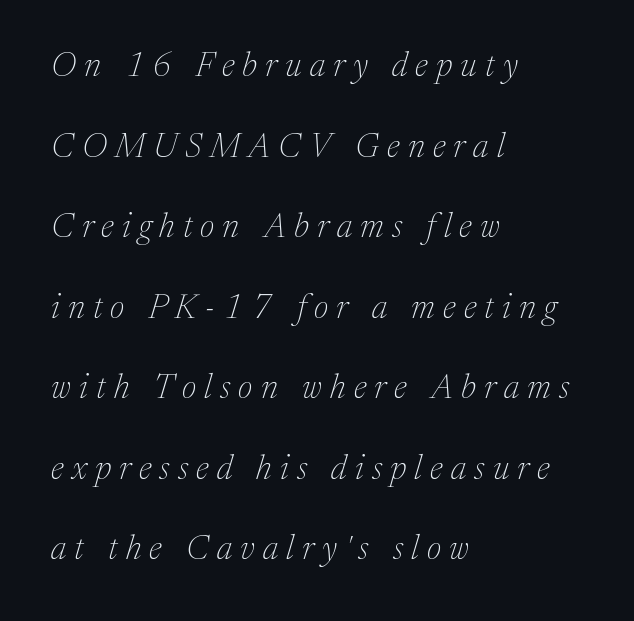
The image shows 34 px thin serif type, italic (leaning right); set left-aligned, loose line spacing (2.37x), unusually wide letter spacing (+0.24 em), not underlined; medium stroke contrast and a medium x-height.
